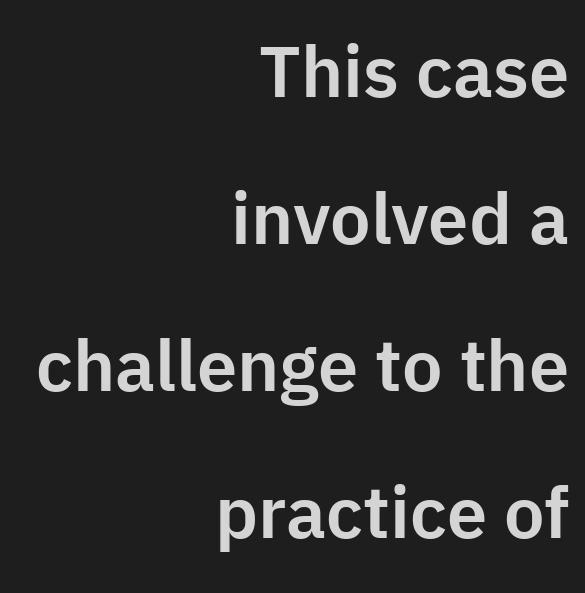
Q: Is the text italic (slanted)? A: No, it is upright.
Q: Is the typeface a serif or a sans-serif typeface? A: Sans-serif.
Q: Is the text underlined? A: No.
Q: How is the paragraph aligned? A: Right-aligned.
Q: Is the spacing between letters normal or unusually wide? A: Normal.
Q: Is the spacing between lines tight, normal or loose? A: Loose.
Q: Width (condensed, normal, or wide)? A: Normal.
Q: Stroke contrast? A: Low.
Q: x-height? A: Medium.
Q: Monospaced? A: No.
